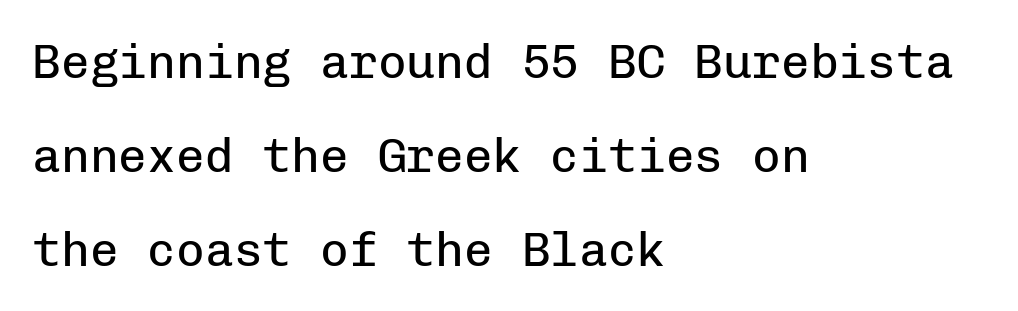
Tracking here is standard; glyphs follow each other at the usual distance. Nope, no serifs anywhere on these letters. Any mark beneath the type? The region is blank. Fixed-width glyphs throughout — classic coding-font behaviour.
